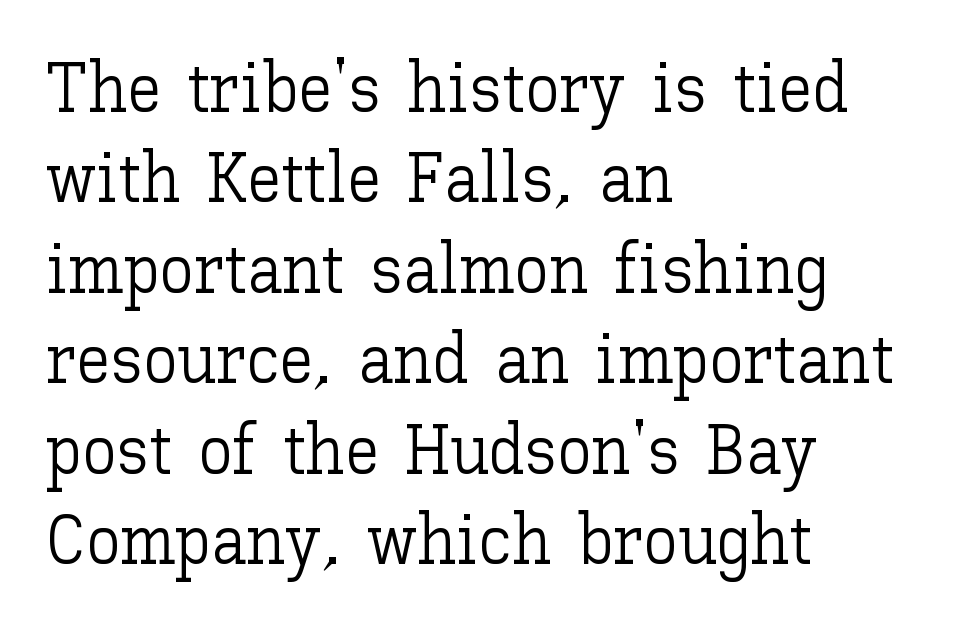
The image shows 69 px light type, upright; set left-aligned, normal line spacing (1.31x), normal letter spacing, not underlined; low stroke contrast and a medium x-height.
